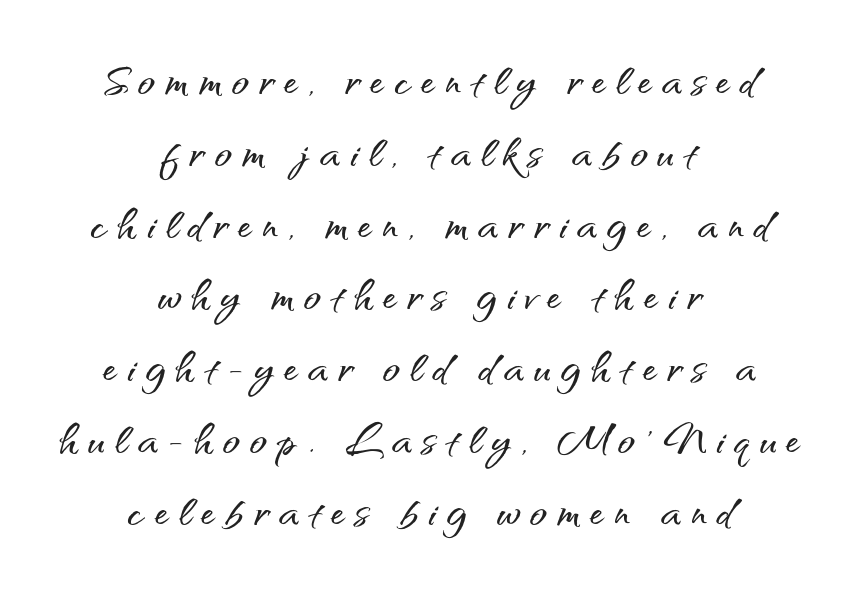
{"serif": "no", "width": "normal", "stroke_contrast": "medium", "x_height": "small", "monospaced": "no", "underline": "no", "align": "center", "line_spacing": "normal", "line_spacing_ratio": 1.26, "glyph_px": 57}
